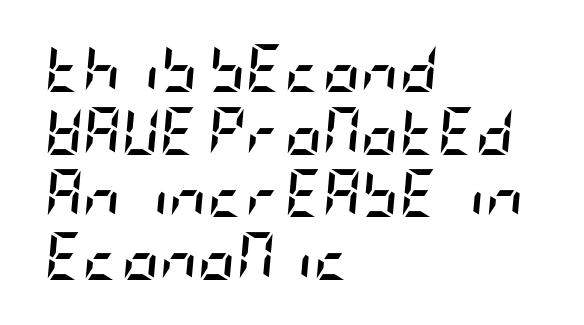
Successive baselines arrive at the customary interval. The zone under the glyphs is completely vacant. The text block is weighted toward the left margin, trailing off unevenly rightward. You can tell it's italic because the verticals aren't actually vertical.
